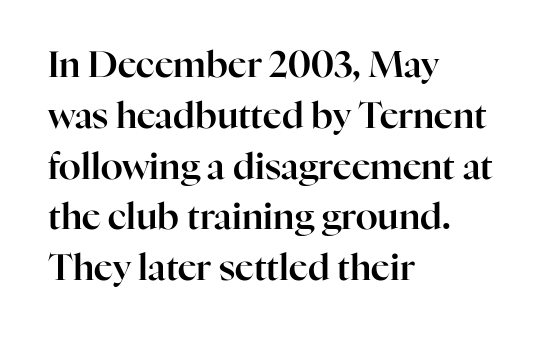
The image shows 36 px serif type, upright; set left-aligned, normal line spacing (1.41x), normal letter spacing, not underlined; high stroke contrast and a medium x-height.
